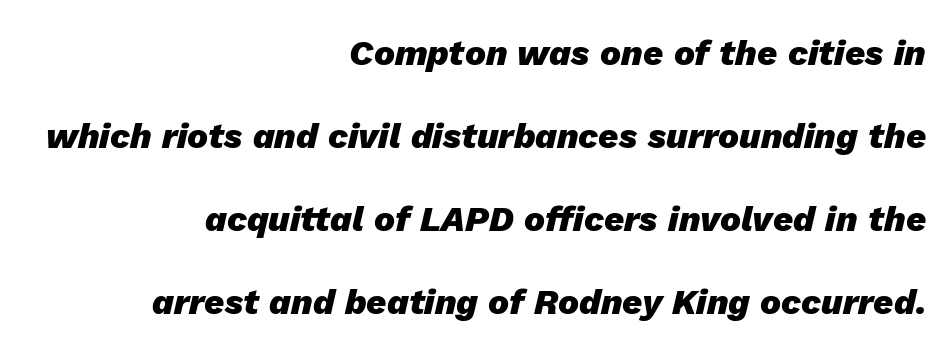
{"italic": "yes", "lean": "right", "slant_degrees": 13, "bold": "yes", "weight": "heavy", "width": "normal", "stroke_contrast": "low", "x_height": "medium", "monospaced": "no", "underline": "no", "align": "right", "line_spacing": "loose", "line_spacing_ratio": 2.37, "letter_spacing": "normal", "letter_spacing_em": 0.0, "glyph_px": 35}
